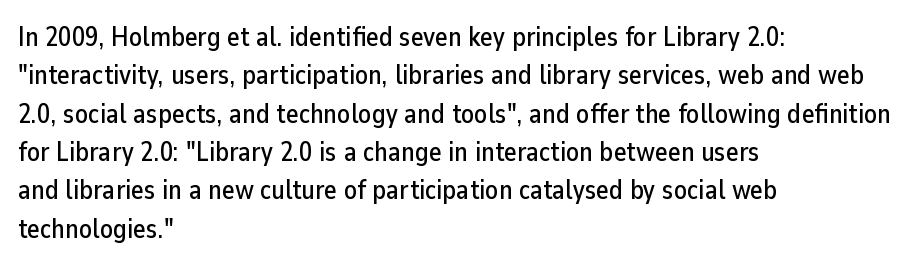
Compared with typical paragraphs, the rows here are spaced about the same. Posture: straight, roman, zero tilt. Inter-character spacing is left at the font's built-in metrics. The space beneath each line is pristine and unruled. The compositor pushed each line to the left boundary.
